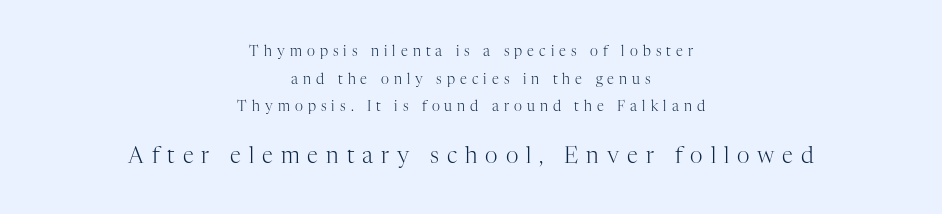
The image shows 22 px text type, upright; set centered, loose line spacing (1.98x), unusually wide letter spacing (+0.36 em), not underlined; the second (bottom) block is 1.57x larger.
